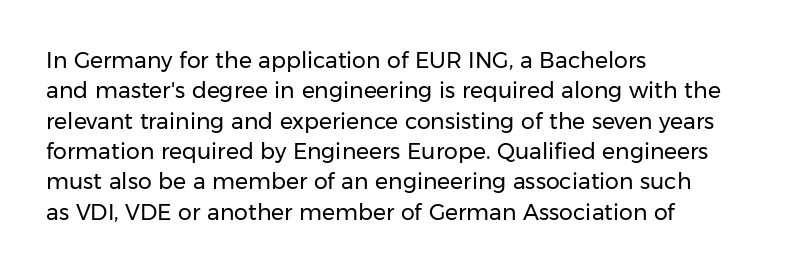
{"italic": "no", "bold": "no", "underline": "no", "align": "left", "line_spacing": "normal", "line_spacing_ratio": 1.38, "letter_spacing": "normal", "letter_spacing_em": 0.0, "glyph_px": 22}
